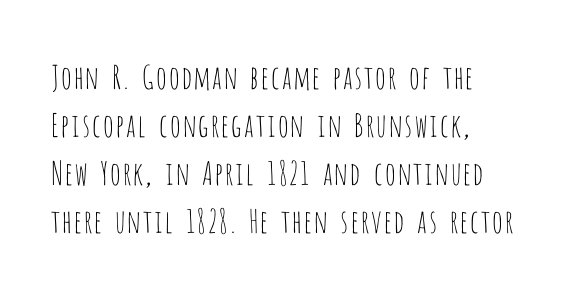
Stem width sits at or under what a default text font uses. Only glyphs here, with clear space below each row. It's the straight-up-and-down kind of type. A typesetter would label this face a sans. Inter-character spacing is left at the font's built-in metrics.
